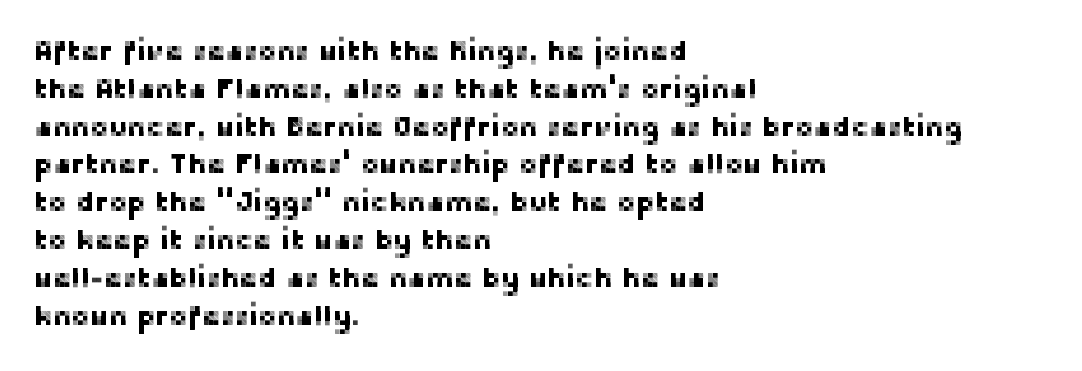
The image shows 28 px sans-serif type, upright; set left-aligned, normal line spacing (1.35x), normal letter spacing, not underlined; low stroke contrast and a medium x-height.
